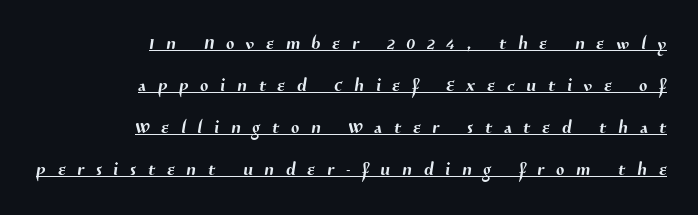
The passage shown is underscored from start to finish. Compared with a flush-left layout, this one pins lines to the opposite, right side. Words appear elongated and porous because spacing is wide.
